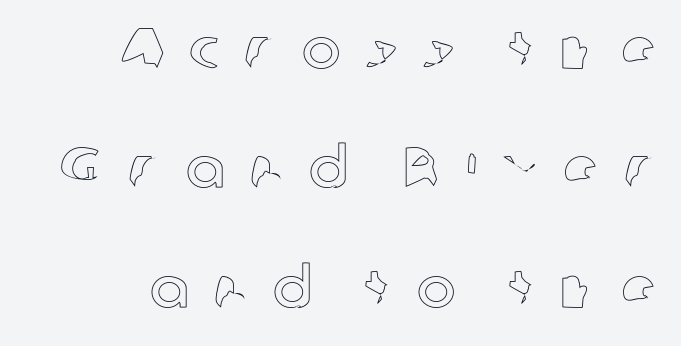
The letters advance in unequal steps, a hallmark of proportional type. The baseline area is clear. Inter-character spacing is expanded well beyond the font's built-in metrics. Caption: multi-line text, flush right, ragged left.
